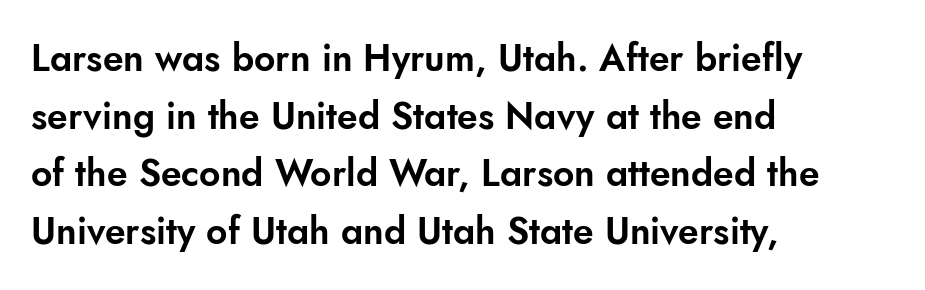
{"serif": "no", "italic": "no", "width": "normal", "stroke_contrast": "low", "x_height": "small", "monospaced": "no", "underline": "no", "align": "left", "line_spacing": "normal", "line_spacing_ratio": 1.56, "letter_spacing": "normal", "letter_spacing_em": 0.0, "glyph_px": 37}
